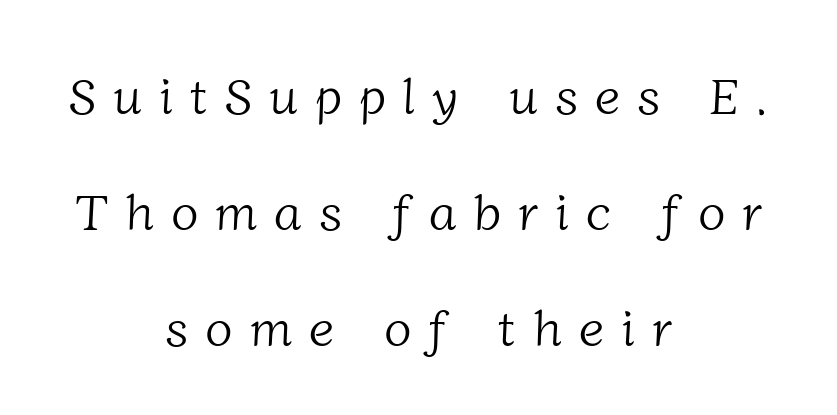
The image shows 51 px light serif type; set centered, loose line spacing (2.27x), unusually wide letter spacing (+0.33 em), not underlined; low stroke contrast and a medium x-height.
